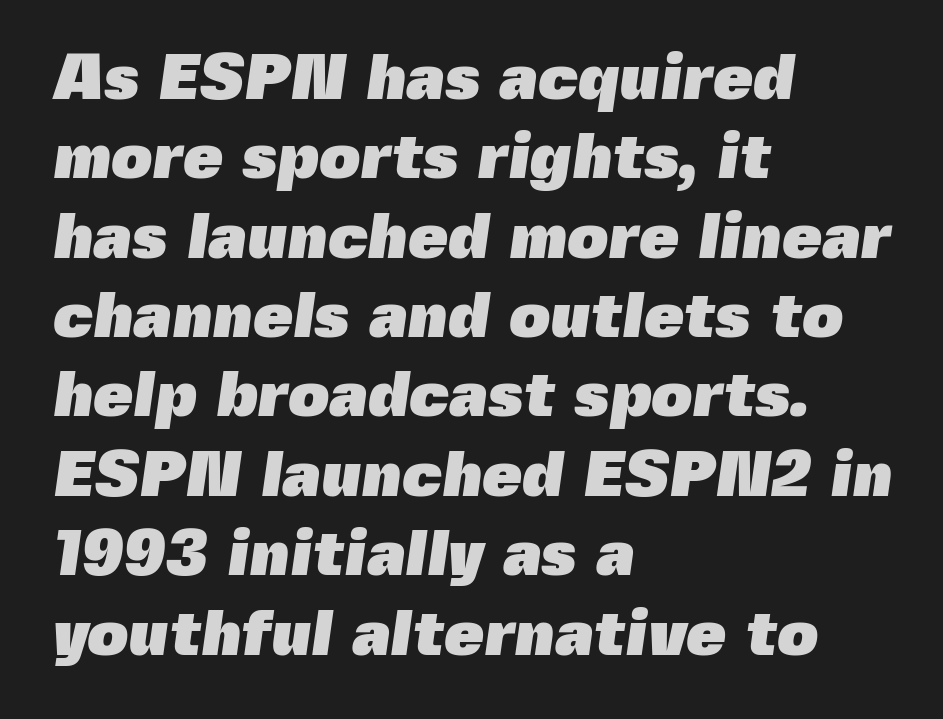
The image shows 64 px heavy sans-serif type; set left-aligned, line spacing 1.24x, normal letter spacing, not underlined; a medium x-height.
